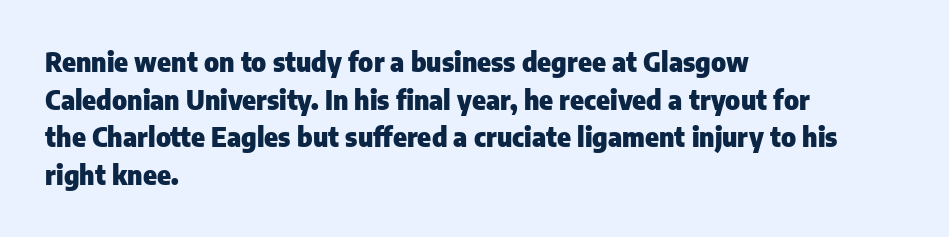
{"italic": "no", "bold": "yes", "underline": "no", "align": "left", "line_spacing": "normal", "line_spacing_ratio": 1.45, "letter_spacing": "normal", "letter_spacing_em": 0.0, "glyph_px": 26}
